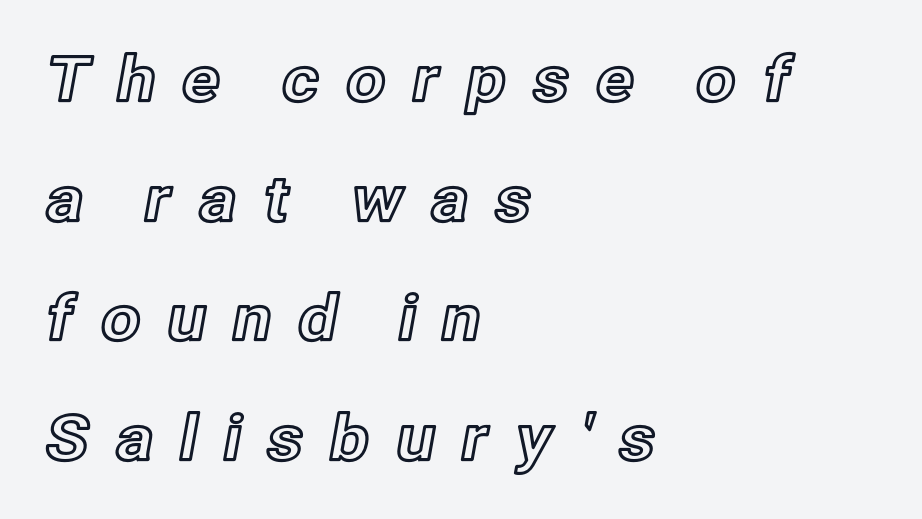
One-word summary of the alignment: left. Each row of text sits above clean, open space. Notice the wide empty band between every row — that's loose leading. Inter-character spacing is expanded well beyond the font's built-in metrics.
